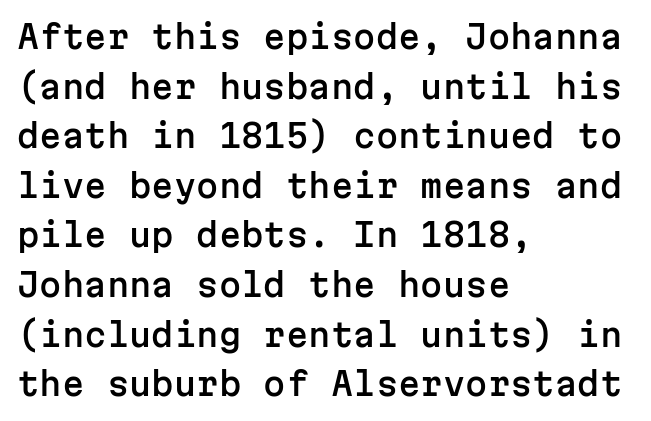
Q: Is the text italic (slanted)? A: No, it is upright.
Q: Is the typeface a serif or a sans-serif typeface? A: Sans-serif.
Q: Is the text underlined? A: No.
Q: How is the paragraph aligned? A: Left-aligned.
Q: Is the spacing between letters normal or unusually wide? A: Normal.
Q: Is the spacing between lines tight, normal or loose? A: Normal.
Q: Width (condensed, normal, or wide)? A: Normal.
Q: Stroke contrast? A: Low.
Q: x-height? A: Medium.
Q: Monospaced? A: Yes.
